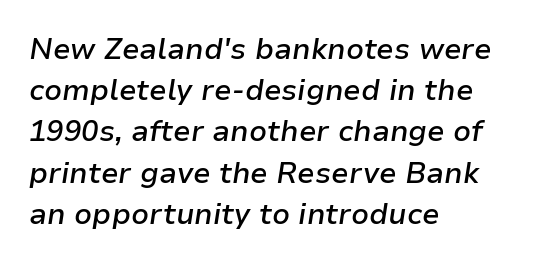
The image shows 29 px semibold type, italic (leaning right); set left-aligned, normal line spacing (1.42x), normal letter spacing, not underlined; low stroke contrast and a medium x-height.
